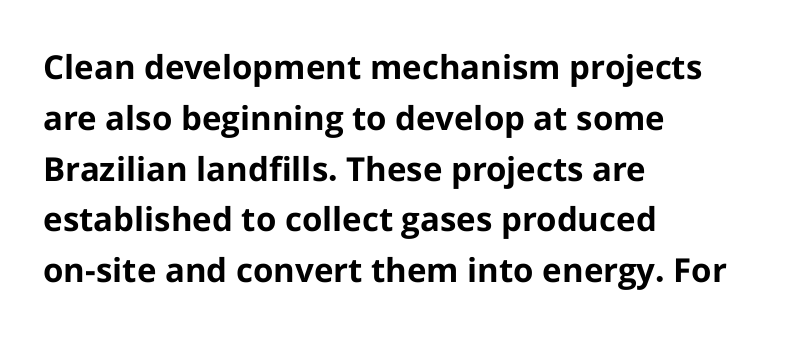
How are the letters spaced? Ordinarily, with no added tracking. The space directly below the letters is spotless. Reading down the block, your eye returns to a fixed left position each line. Chunky letters — that's bold for sure.
